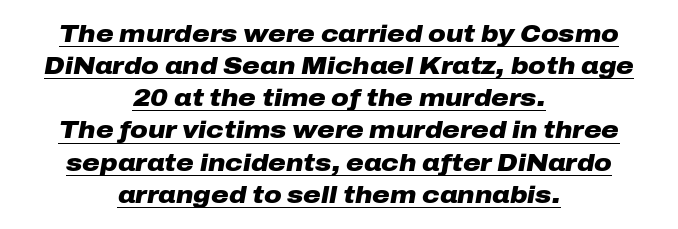
Inter-character spacing is left at the font's built-in metrics. Strokes here are thick enough to call this a true bold. The rendering applies a slant to the glyphs. A typesetter would call this leading conventional body-copy spacing. The lines are quadded center. Compared with undecorated copy, this sample adds a rule below the words.
